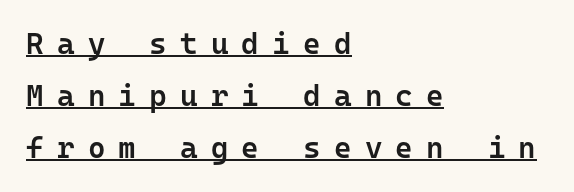
The image shows 30 px semibold sans-serif type, upright, monospaced; set left-aligned, line spacing 1.73x, unusually wide letter spacing (+0.44 em), underlined; low stroke contrast and a medium x-height.
